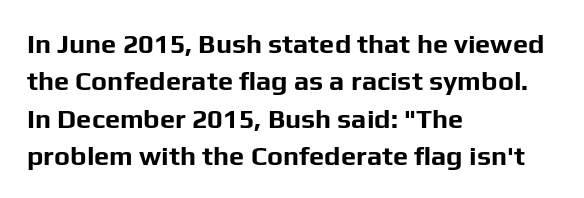
{"italic": "no", "bold": "yes", "underline": "no", "align": "left", "line_spacing": "normal", "line_spacing_ratio": 1.38, "letter_spacing": "normal", "letter_spacing_em": 0.0, "glyph_px": 27}
